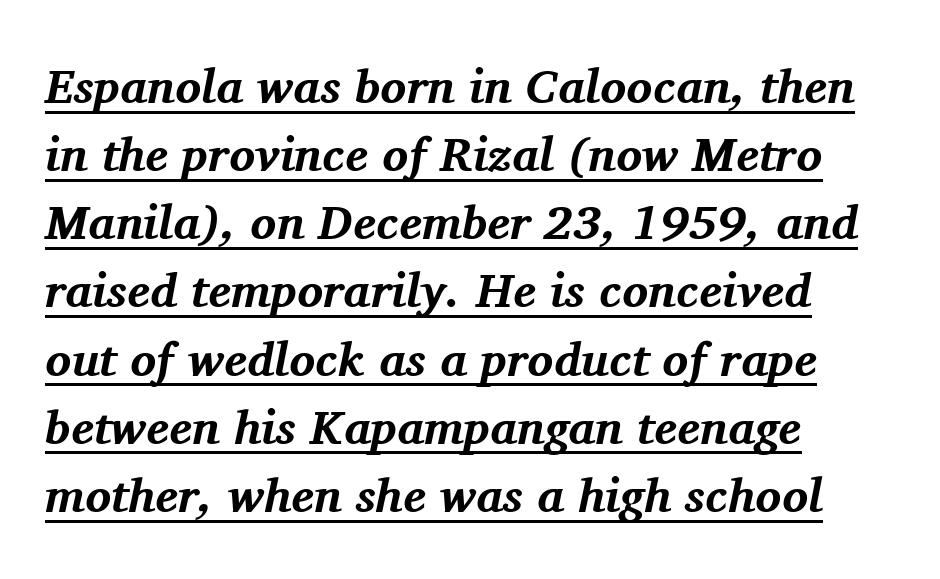
{"serif": "yes", "italic": "yes", "lean": "right", "slant_degrees": 11, "bold": "yes", "weight": "bold", "width": "normal", "stroke_contrast": "medium", "x_height": "medium", "monospaced": "no", "underline": "yes", "align": "left", "line_spacing": "normal", "line_spacing_ratio": 1.42, "letter_spacing": "normal", "letter_spacing_em": 0.0, "glyph_px": 48}
